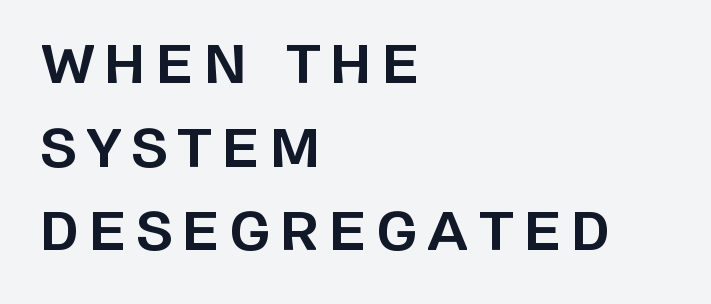
Q: Is the text bold? A: Yes.
Q: Is the text italic (slanted)? A: No, it is upright.
Q: Is the typeface a serif or a sans-serif typeface? A: Sans-serif.
Q: Is the text underlined? A: No.
Q: How is the paragraph aligned? A: Left-aligned.
Q: Is the spacing between letters normal or unusually wide? A: Unusually wide.
Q: Is the spacing between lines tight, normal or loose? A: Normal.
Q: Width (condensed, normal, or wide)? A: Normal.
Q: Stroke contrast? A: Low.
Q: x-height? A: Large.
Q: Monospaced? A: No.
